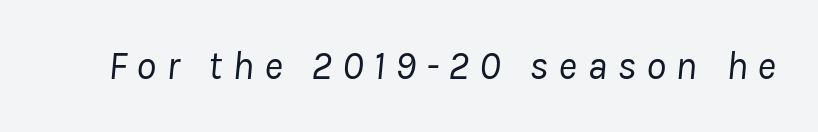
Stems and bowls with no extra thickness — not bold. Inter-character spacing is expanded well beyond the font's built-in metrics. Would a proofreader flag this as italicized? Yes. Looks like regular typesetting: each glyph gets only the width it needs.
